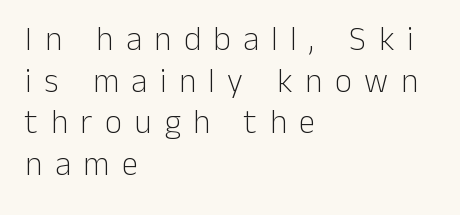
Q: Is the text bold? A: No.
Q: Is the text italic (slanted)? A: No, it is upright.
Q: Is the typeface a serif or a sans-serif typeface? A: Sans-serif.
Q: Is the text underlined? A: No.
Q: How is the paragraph aligned? A: Left-aligned.
Q: Is the spacing between letters normal or unusually wide? A: Unusually wide.
Q: Is the spacing between lines tight, normal or loose? A: Normal.
Q: Width (condensed, normal, or wide)? A: Normal.
Q: Stroke contrast? A: Low.
Q: x-height? A: Medium.
Q: Monospaced? A: No.
